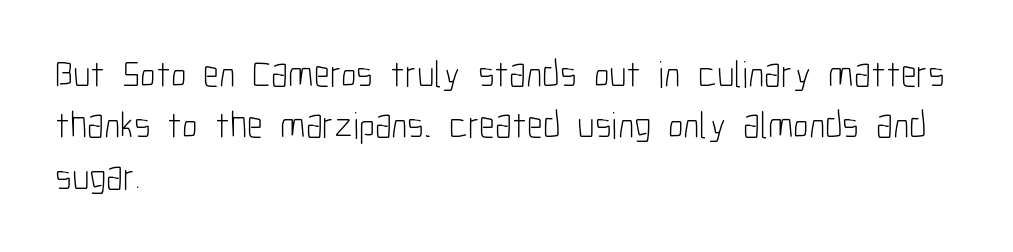
The image shows 38 px light, condensed sans-serif type, upright; set left-aligned, normal line spacing (1.35x), normal letter spacing, not underlined; low stroke contrast and a medium x-height.
